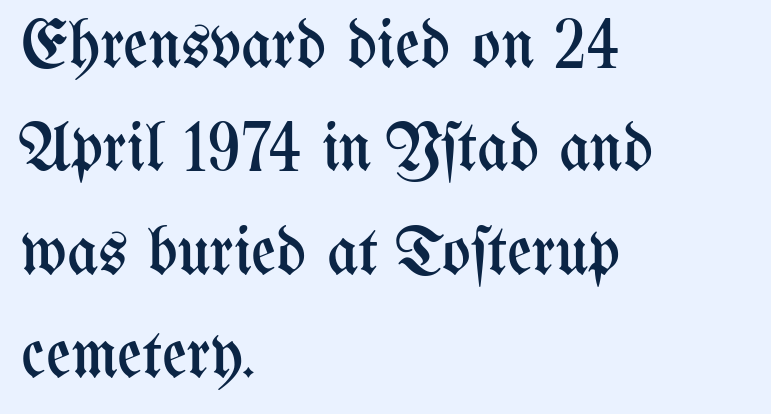
The image shows 68 px regular-weight, condensed type, upright; set left-aligned, normal line spacing (1.52x), normal letter spacing, not underlined; medium stroke contrast and a medium x-height.
